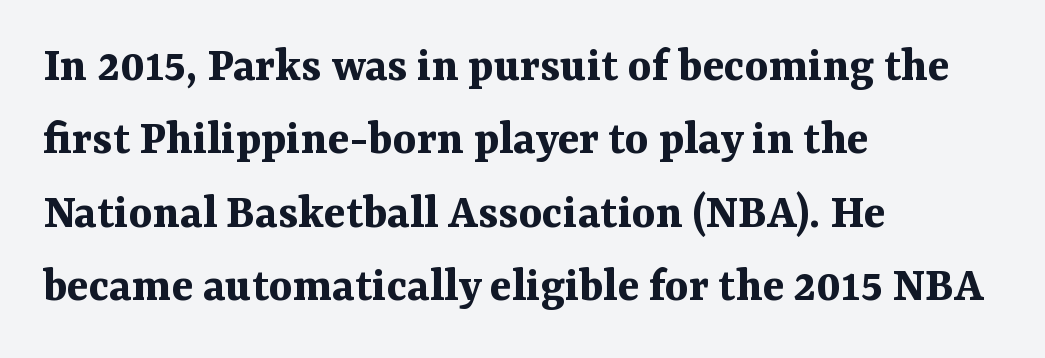
The image shows 50 px bold serif type, upright; set left-aligned, normal line spacing (1.47x), normal letter spacing, not underlined; medium stroke contrast and a medium x-height.
